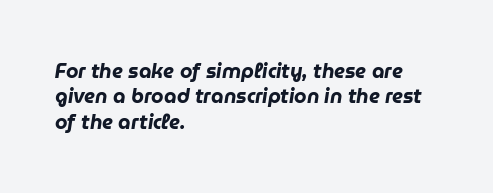
The image shows 20 px bold type, italic (leaning right); set left-aligned, normal line spacing (1.27x), normal letter spacing, not underlined.
